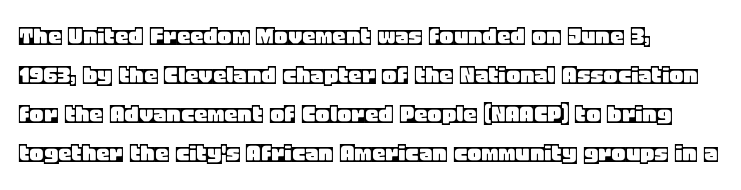
Evenly set lines give the paragraph a standard silhouette. What stands out about the letter spacing? Nothing — it is the standard amount. Glance below the letters and you will spot only blank space. The compositor pushed each line to the left boundary. The axis of the letterforms is exactly vertical.
